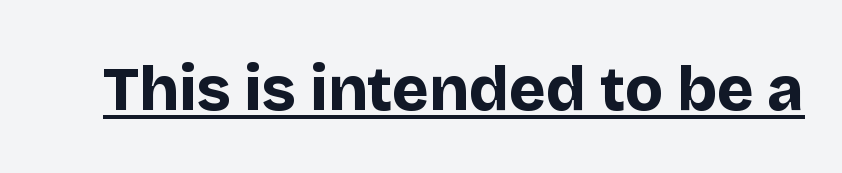
{"serif": "no", "italic": "no", "bold": "yes", "weight": "bold", "width": "normal", "stroke_contrast": "low", "x_height": "large", "monospaced": "no", "underline": "yes", "letter_spacing": "normal", "letter_spacing_em": 0.0, "glyph_px": 62}
